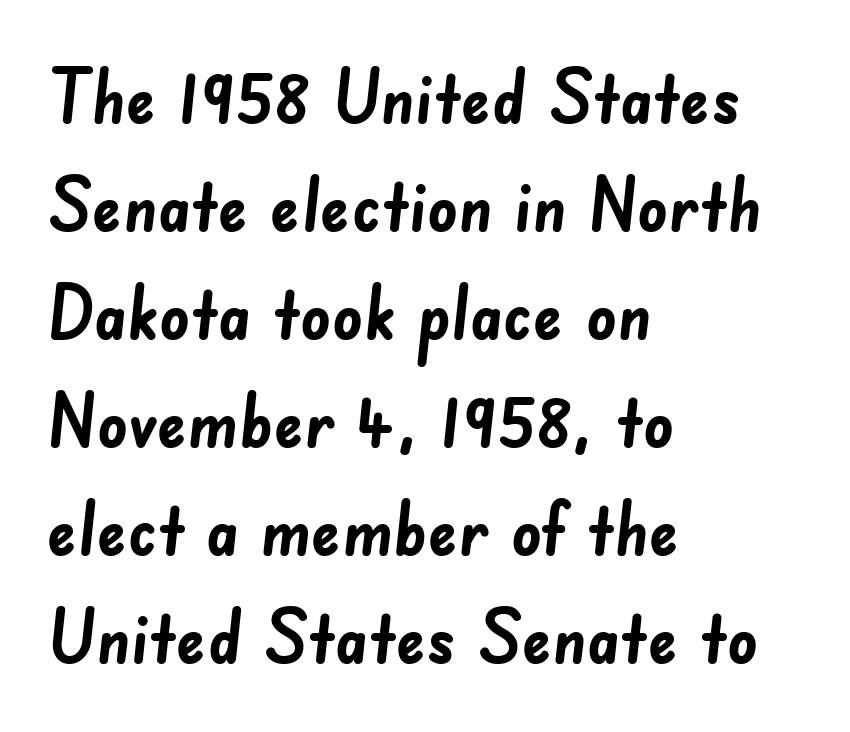
Q: Is the text bold? A: Yes.
Q: Is the typeface a serif or a sans-serif typeface? A: Sans-serif.
Q: Is the text underlined? A: No.
Q: How is the paragraph aligned? A: Left-aligned.
Q: Is the spacing between letters normal or unusually wide? A: Normal.
Q: Is the spacing between lines tight, normal or loose? A: Normal.
Q: Width (condensed, normal, or wide)? A: Normal.
Q: Stroke contrast? A: Low.
Q: x-height? A: Small.
Q: Monospaced? A: No.
